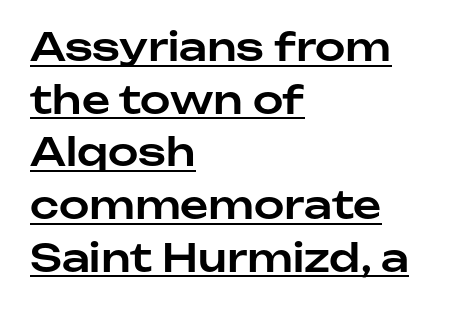
Q: Is the text italic (slanted)? A: No, it is upright.
Q: Is the typeface a serif or a sans-serif typeface? A: Sans-serif.
Q: Is the text underlined? A: Yes.
Q: How is the paragraph aligned? A: Left-aligned.
Q: Is the spacing between letters normal or unusually wide? A: Normal.
Q: Is the spacing between lines tight, normal or loose? A: Normal.
Q: Width (condensed, normal, or wide)? A: Normal.
Q: Stroke contrast? A: Low.
Q: x-height? A: Medium.
Q: Monospaced? A: No.
